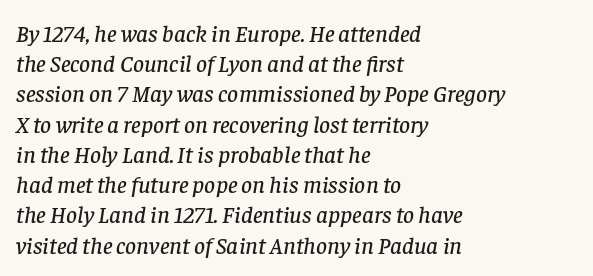
The image shows 24 px text type, italic (leaning right); set left-aligned, normal line spacing (1.26x), normal letter spacing, not underlined.
